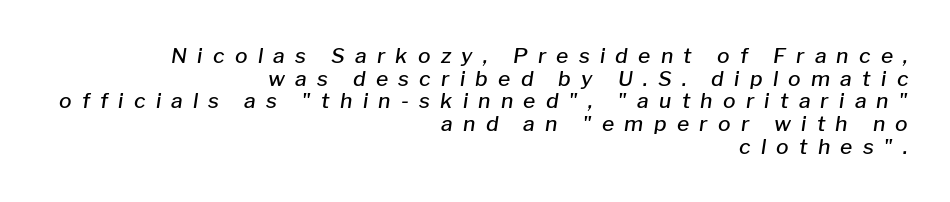
{"italic": "yes", "lean": "right", "slant_degrees": 8, "bold": "semi", "underline": "no", "align": "right", "line_spacing": "tight", "line_spacing_ratio": 1.08, "letter_spacing": "wide", "letter_spacing_em": 0.49, "glyph_px": 21}
